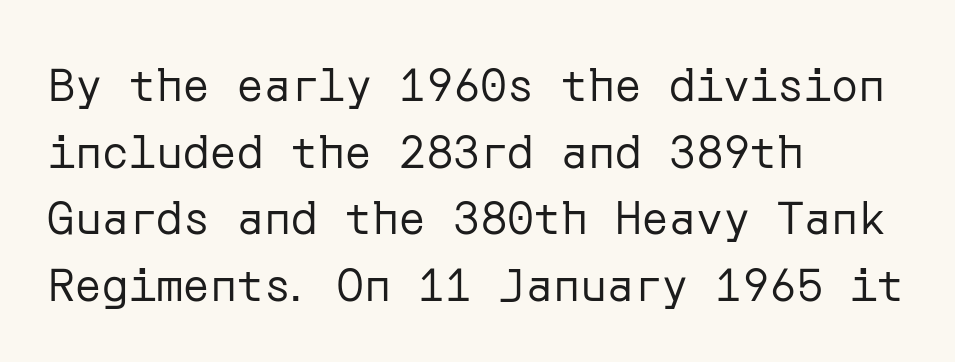
The image shows 45 px regular-weight sans-serif type, upright; set left-aligned, normal line spacing (1.48x), normal letter spacing, not underlined; low stroke contrast and a medium x-height.
